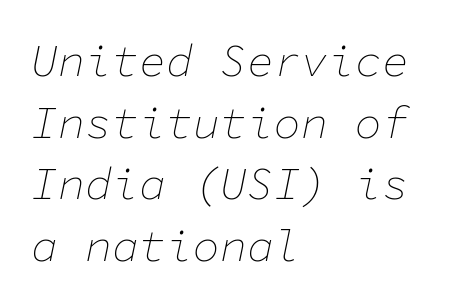
{"italic": "yes", "lean": "right", "slant_degrees": 11, "bold": "no", "weight": "thin", "width": "normal", "stroke_contrast": "low", "x_height": "medium", "monospaced": "yes", "underline": "no", "align": "left", "line_spacing": "normal", "line_spacing_ratio": 1.37, "letter_spacing": "normal", "letter_spacing_em": 0.0, "glyph_px": 45}
